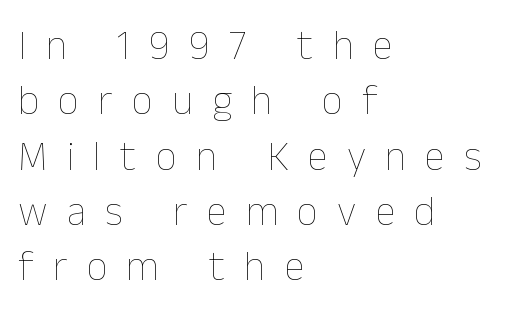
The image shows 41 px thin type, upright; set left-aligned, normal line spacing (1.35x), unusually wide letter spacing (+0.47 em), not underlined; low stroke contrast and a medium x-height.
